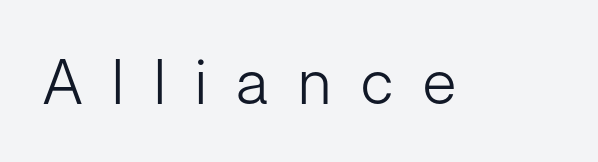
Q: Is the text bold? A: No.
Q: Is the text italic (slanted)? A: No, it is upright.
Q: Is the typeface a serif or a sans-serif typeface? A: Sans-serif.
Q: Is the text underlined? A: No.
Q: Is the spacing between letters normal or unusually wide? A: Unusually wide.
Q: Width (condensed, normal, or wide)? A: Normal.
Q: Stroke contrast? A: Low.
Q: x-height? A: Medium.
Q: Monospaced? A: No.
